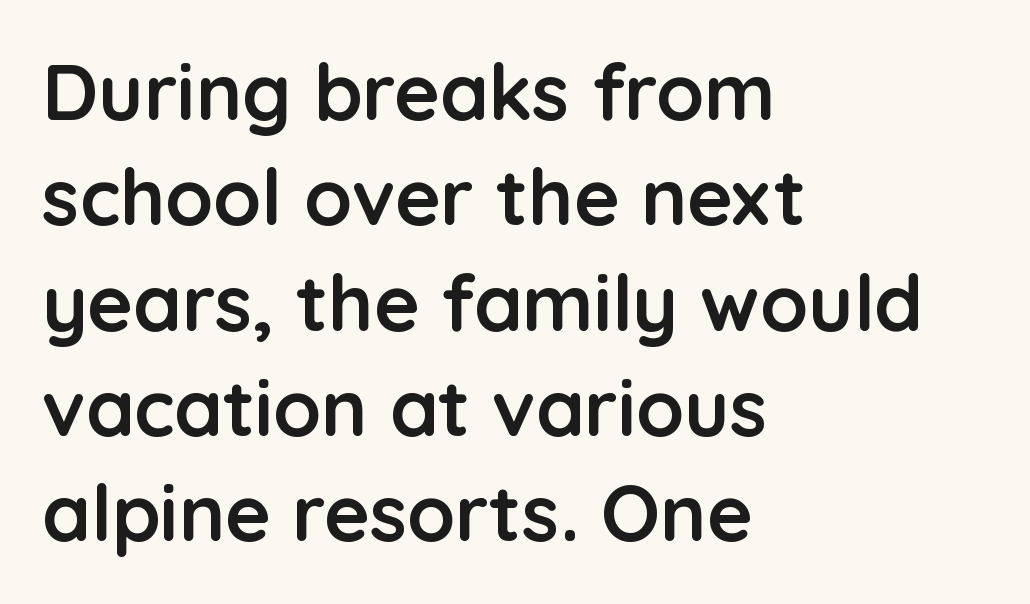
Q: Is the text bold? A: Yes.
Q: Is the text italic (slanted)? A: No, it is upright.
Q: Is the typeface a serif or a sans-serif typeface? A: Sans-serif.
Q: Is the text underlined? A: No.
Q: How is the paragraph aligned? A: Left-aligned.
Q: Is the spacing between letters normal or unusually wide? A: Normal.
Q: Is the spacing between lines tight, normal or loose? A: Normal.
Q: Width (condensed, normal, or wide)? A: Normal.
Q: Stroke contrast? A: Low.
Q: x-height? A: Medium.
Q: Monospaced? A: No.
